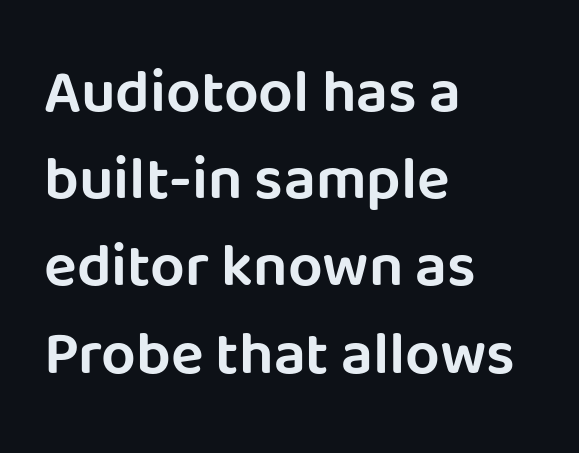
Varying glyph widths throughout — classic text-font behaviour. These lines are set flush left with a ragged right edge. Lines of text with bare space underneath. Quick note: not italic, upright.
